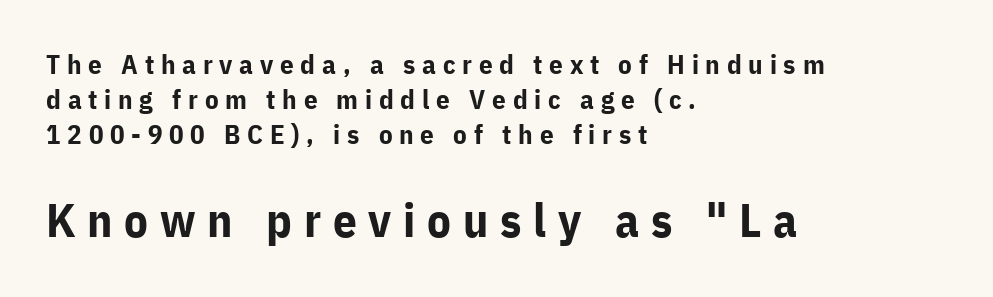
Spacing verdict: proportional, widths tailored to each character. Beneath every word, the page is bare. Type size steps up from the first block to the second. A typesetter would call this leading conventional body-copy spacing. Observe the wide spacing: letters keep a clear distance from each other.
